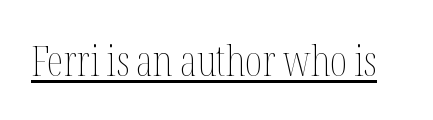
Q: Is the text bold? A: No.
Q: Is the text italic (slanted)? A: No, it is upright.
Q: Is the text underlined? A: Yes.
Q: Is the spacing between letters normal or unusually wide? A: Normal.
Q: Width (condensed, normal, or wide)? A: Condensed.
Q: Stroke contrast? A: Medium.
Q: x-height? A: Medium.
Q: Monospaced? A: No.
